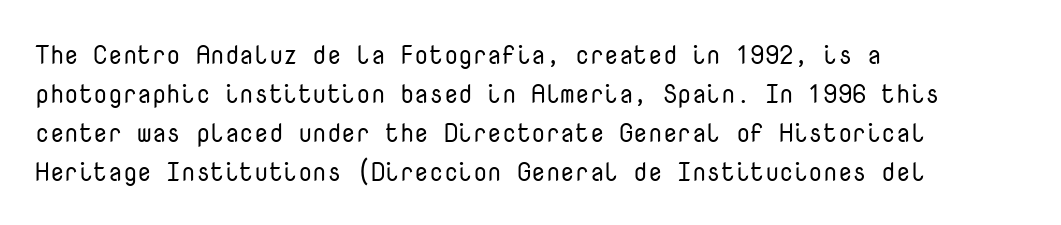
The image shows 26 px text type, upright; set left-aligned, normal line spacing (1.5x), normal letter spacing, not underlined.
